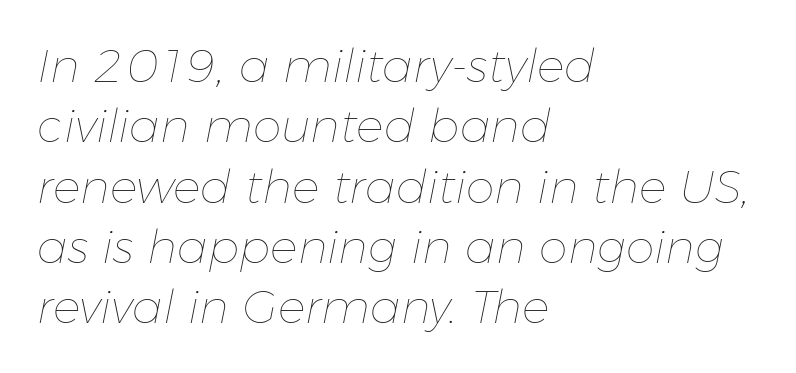
The gaps between neighbouring characters are ordinary and unremarkable. Proportional: the letters do not fall into vertical columns. One-word summary of the alignment: left. There's an unmistakable incline to the writing here. Line spacing here is normal.
